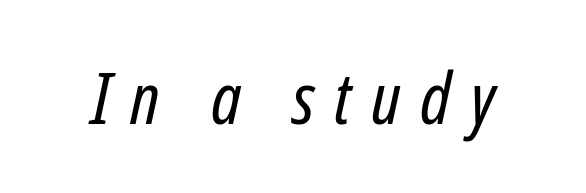
{"italic": "yes", "lean": "right", "slant_degrees": 12, "bold": "no", "weight": "regular", "width": "condensed", "stroke_contrast": "low", "x_height": "medium", "monospaced": "no", "underline": "no", "letter_spacing": "wide", "letter_spacing_em": 0.27, "glyph_px": 72}
